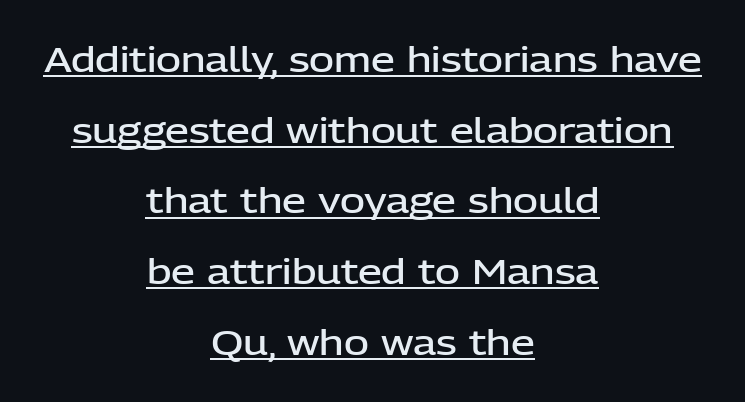
{"serif": "no", "italic": "no", "bold": "semi", "weight": "semibold", "width": "normal", "stroke_contrast": "low", "x_height": "medium", "monospaced": "no", "underline": "yes", "align": "center", "line_spacing": "loose", "line_spacing_ratio": 2.08, "letter_spacing": "normal", "letter_spacing_em": 0.0, "glyph_px": 34}
